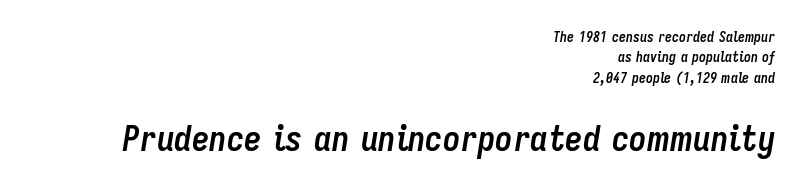
Q: Is the text bold? A: Yes.
Q: Is the text italic (slanted)? A: Yes, it leans right by about 9 degrees.
Q: Is the text underlined? A: No.
Q: How is the paragraph aligned? A: Right-aligned.
Q: Is the spacing between letters normal or unusually wide? A: Normal.
Q: Is the spacing between lines tight, normal or loose? A: Normal.
Q: Which block of text is set in a larger size, the first (top) or the second (bottom)? A: The second (bottom) one.
Q: Width (condensed, normal, or wide)? A: Condensed.
Q: Stroke contrast? A: Low.
Q: x-height? A: Medium.
Q: Monospaced? A: No.
